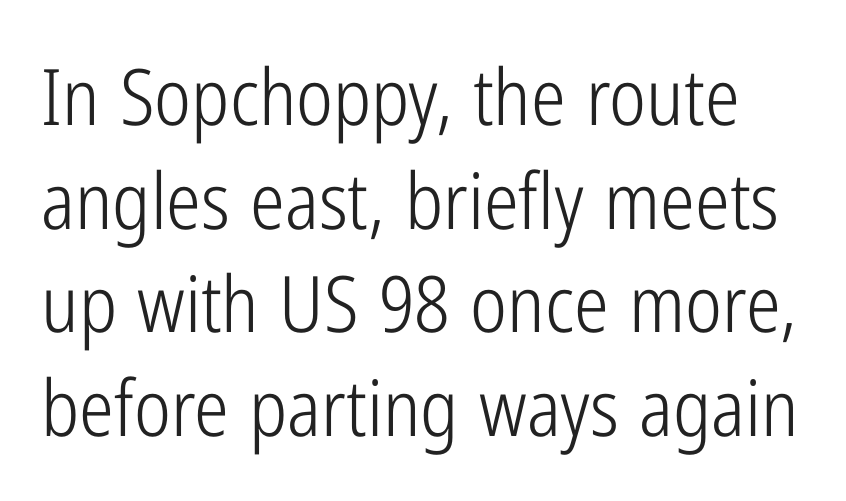
The specimen reads as upright at a glance. Words appear dense and cohesive because spacing is normal. Stroke mass is kept to a normal reading level or below. A typesetter would call this leading conventional body-copy spacing. The foot of each line stays bare and open.
